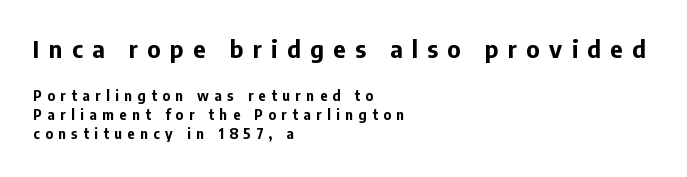
Is the letter spacing exaggerated? Yes — the characters are pushed far apart. Vertically, the passage feels balanced, rows spaced as you'd expect. Bigger letters appear in the top chunk; the bottom chunk is reduced. Notice how the passage keeps a crisp vertical edge on the left only. The passage shown is not underscored anywhere. Set as a true bold cut, around the 700 mark.
